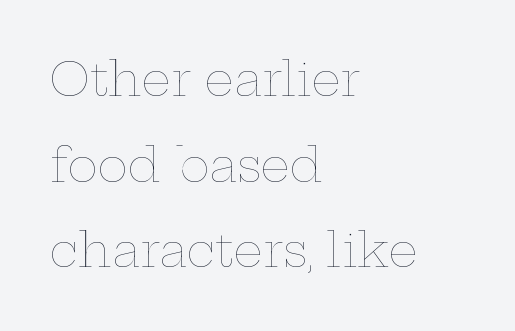
Q: Is the text bold? A: No.
Q: Is the text italic (slanted)? A: No, it is upright.
Q: Is the text underlined? A: No.
Q: How is the paragraph aligned? A: Left-aligned.
Q: Is the spacing between letters normal or unusually wide? A: Normal.
Q: Width (condensed, normal, or wide)? A: Wide.
Q: Stroke contrast? A: Low.
Q: x-height? A: Medium.
Q: Monospaced? A: No.
